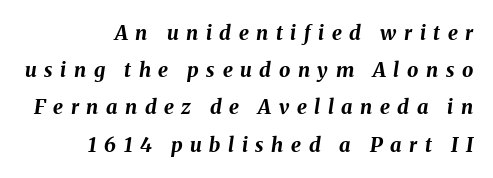
Caption: multi-line text, flush right, ragged left. These words are printed bold, with thick strokes throughout. The lettering tilts uniformly, giving the passage an italic look. Someone cranked the tracking dial way up on this one.
